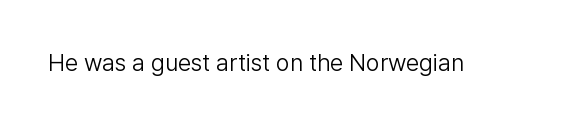
Q: Is the text bold? A: No.
Q: Is the text italic (slanted)? A: No, it is upright.
Q: Is the text underlined? A: No.
Q: Is the spacing between letters normal or unusually wide? A: Normal.
